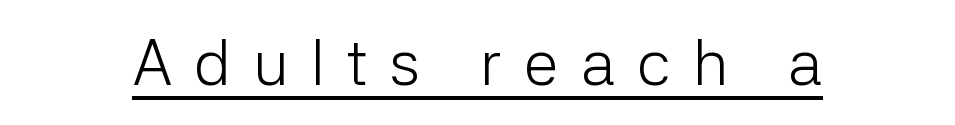
Q: Is the text bold? A: No.
Q: Is the text italic (slanted)? A: No, it is upright.
Q: Is the typeface a serif or a sans-serif typeface? A: Sans-serif.
Q: Is the text underlined? A: Yes.
Q: Is the spacing between letters normal or unusually wide? A: Unusually wide.
Q: Width (condensed, normal, or wide)? A: Normal.
Q: Stroke contrast? A: Low.
Q: x-height? A: Medium.
Q: Monospaced? A: No.
